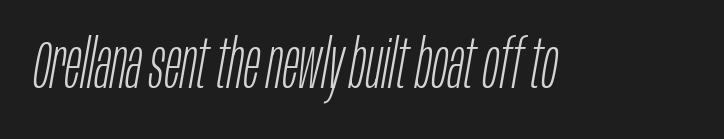
Q: Is the text bold? A: No.
Q: Is the text italic (slanted)? A: Yes, it leans right by about 10 degrees.
Q: Is the text underlined? A: No.
Q: Is the spacing between letters normal or unusually wide? A: Normal.
Q: Width (condensed, normal, or wide)? A: Condensed.
Q: Stroke contrast? A: Low.
Q: x-height? A: Large.
Q: Monospaced? A: No.
